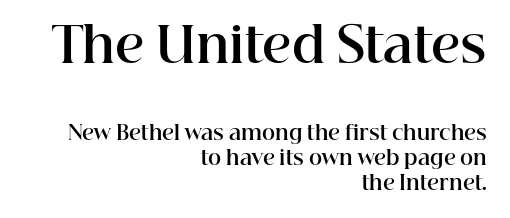
The image shows 49 px bold serif type, upright; set right-aligned, normal line spacing (1.26x), normal letter spacing, not underlined; the first (top) block is 2.45x larger; high stroke contrast and a medium x-height.
